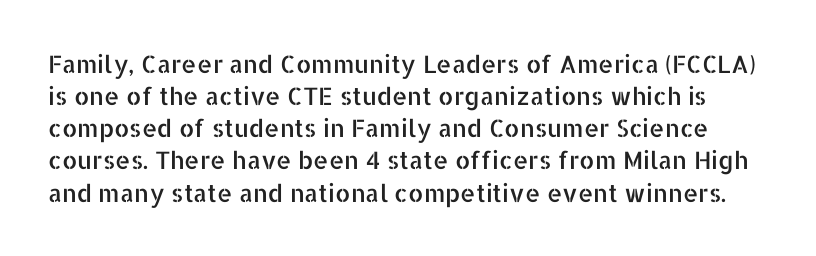
The image shows 24 px text type, upright; set normal line spacing (1.34x), normal letter spacing, not underlined.
